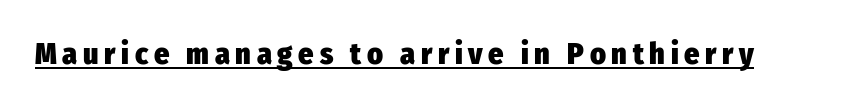
Q: Is the text bold? A: Yes.
Q: Is the text italic (slanted)? A: No, it is upright.
Q: Is the typeface a serif or a sans-serif typeface? A: Sans-serif.
Q: Is the text underlined? A: Yes.
Q: Width (condensed, normal, or wide)? A: Condensed.
Q: Stroke contrast? A: Low.
Q: x-height? A: Medium.
Q: Monospaced? A: No.
